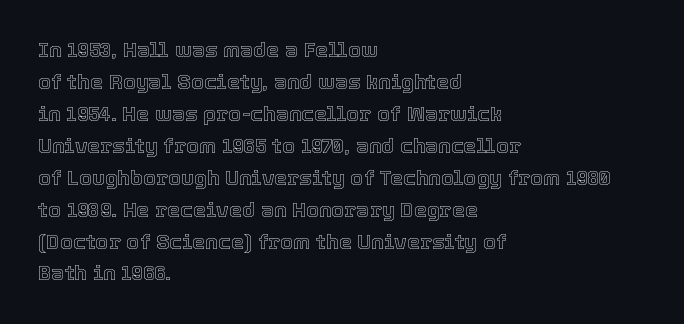
{"italic": "no", "underline": "no", "align": "left", "line_spacing": "normal", "line_spacing_ratio": 1.52, "letter_spacing": "normal", "letter_spacing_em": 0.0, "glyph_px": 21}
